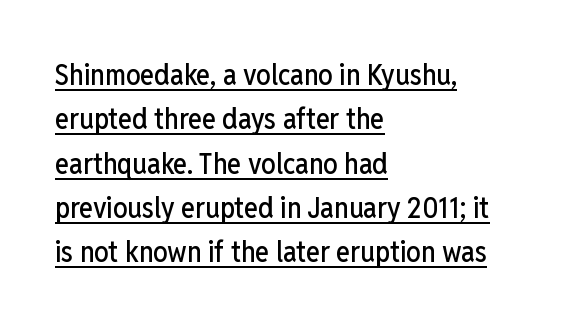
The image shows 29 px condensed sans-serif type, upright; set left-aligned, normal line spacing (1.53x), normal letter spacing, underlined; low stroke contrast and a medium x-height.
